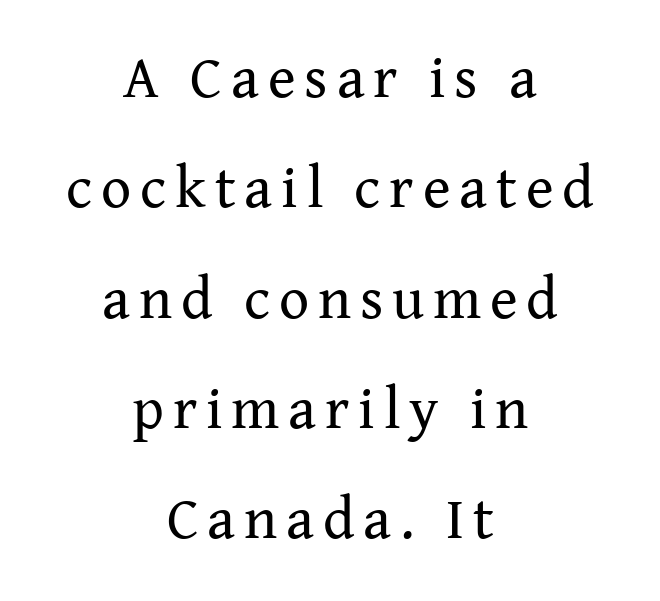
When letters stand straight like this, we call the style roman or upright. The typesetter chose a symmetrical, centered arrangement here. Varying glyph widths throughout — classic text-font behaviour. Compared with a typical body face, this is equally light or lighter still. No word sits above an underline.
